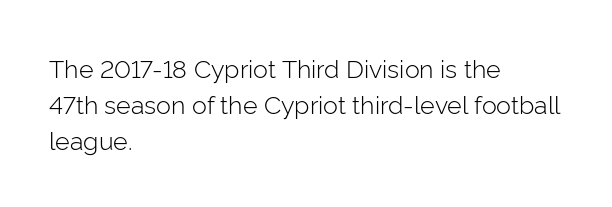
{"italic": "no", "bold": "no", "underline": "no", "align": "left", "line_spacing": "normal", "line_spacing_ratio": 1.45, "letter_spacing": "normal", "letter_spacing_em": 0.0, "glyph_px": 25}
